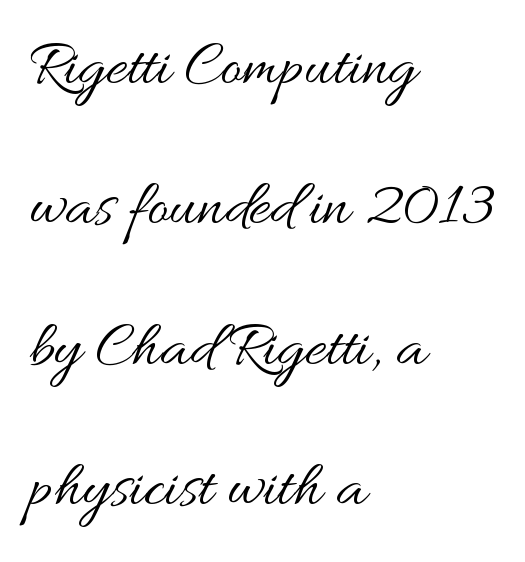
{"bold": "no", "weight": "regular", "width": "wide", "stroke_contrast": "medium", "x_height": "small", "monospaced": "no", "underline": "no", "align": "left", "line_spacing": "loose", "line_spacing_ratio": 2.16, "letter_spacing": "normal", "letter_spacing_em": 0.0, "glyph_px": 65}
